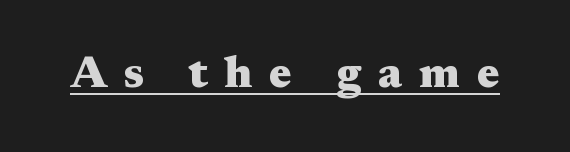
The image shows 45 px heavy, wide serif type, upright; set unusually wide letter spacing (+0.38 em), underlined; medium stroke contrast and a medium x-height.
